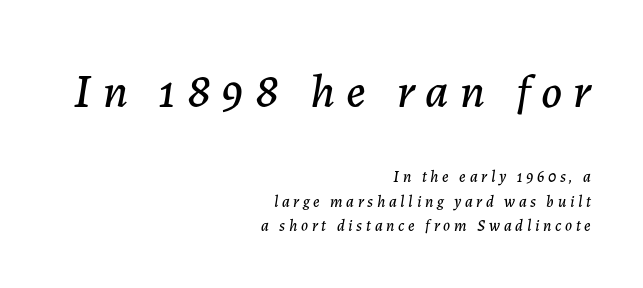
The image shows 48 px text type, italic (leaning right); set right-aligned, normal line spacing (1.52x), unusually wide letter spacing (+0.23 em), not underlined; the first (top) block is 3.0x larger; low stroke contrast and a medium x-height.
